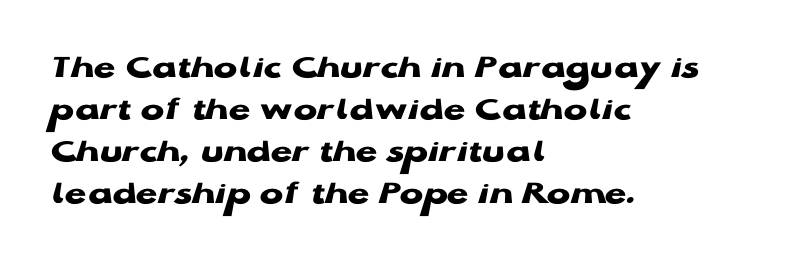
Q: Is the text bold? A: Yes.
Q: Is the text italic (slanted)? A: No, it is upright.
Q: Is the typeface a serif or a sans-serif typeface? A: Sans-serif.
Q: Is the text underlined? A: No.
Q: How is the paragraph aligned? A: Left-aligned.
Q: Is the spacing between letters normal or unusually wide? A: Normal.
Q: Width (condensed, normal, or wide)? A: Wide.
Q: Stroke contrast? A: Low.
Q: x-height? A: Medium.
Q: Monospaced? A: No.
